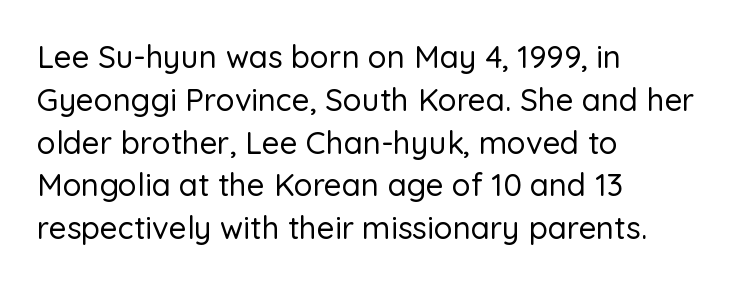
{"serif": "no", "italic": "no", "width": "normal", "stroke_contrast": "low", "x_height": "medium", "monospaced": "no", "underline": "no", "align": "left", "line_spacing": "normal", "line_spacing_ratio": 1.38, "letter_spacing": "normal", "letter_spacing_em": 0.0, "glyph_px": 31}
